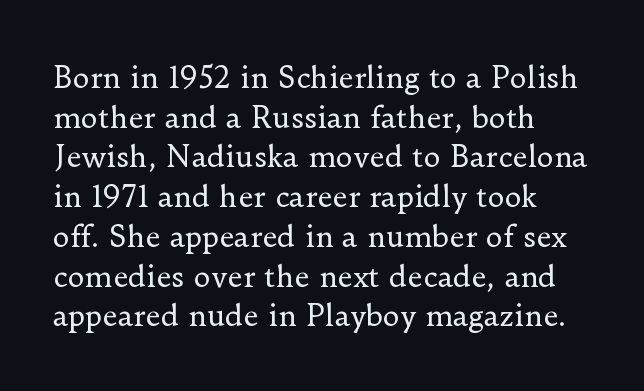
What stands out about the letter spacing? Nothing — it is the standard amount. The paragraph shown leans on its left margin. The face used here is proportionally spaced, like ordinary book or web type. Does the type have serifs? Yes, each stem ends in a small foot. Only glyphs here, with clear space below each row. Unlike italic type, these characters show no tilt at all.
